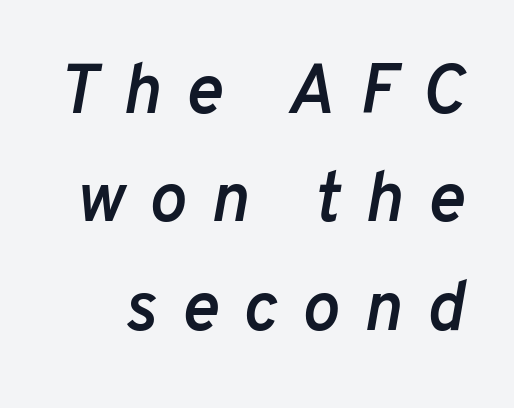
The string is rendered with underlining switched off. Proportional: the letters do not fall into vertical columns. Horizontal bands of white between lines are of average thickness. The horizontal fit of the characters is loose and conspicuously gappy.
